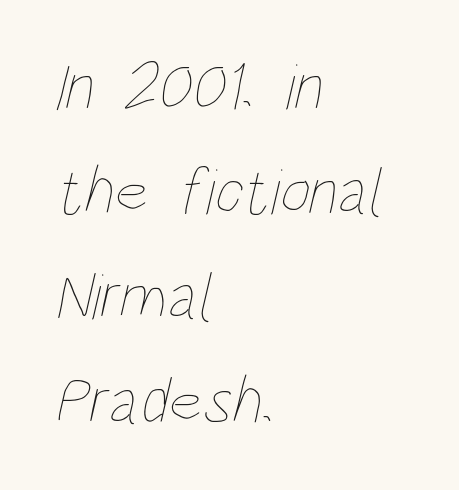
Check the space under the baseline: it is left empty. Nothing unusual about the tracking: characters are spaced as the font intends. The block of text has a typical density, with ordinary space between rows. The text block is weighted toward the left margin, trailing off unevenly rightward. These lines are rendered in a variable-pitch font. Heft: none added — not bold.
